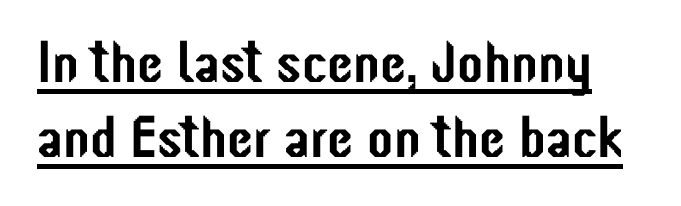
Proportional: the letters do not fall into vertical columns. Rendered with straight, roman letterforms. Vertical spacing — default. Nothing sits at the stroke ends, so this counts as sans-serif.
